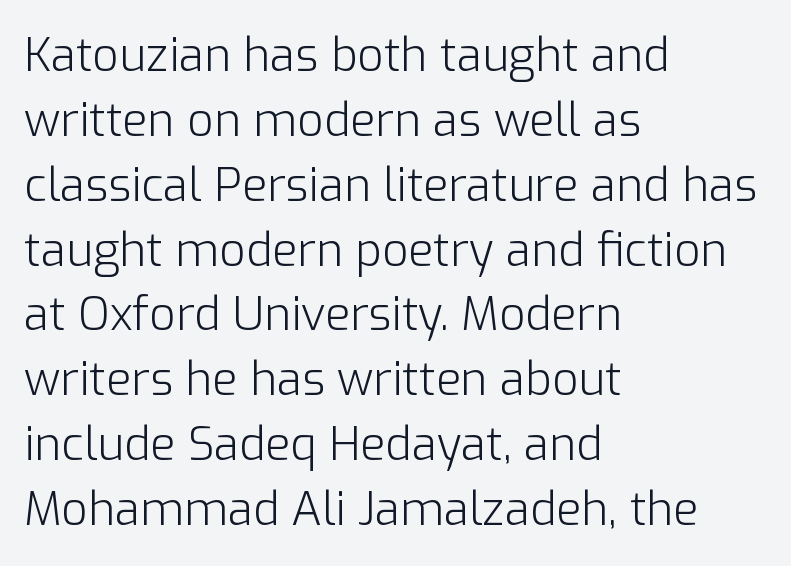
The image shows 46 px light sans-serif type, upright; set left-aligned, normal line spacing (1.41x), normal letter spacing, not underlined; low stroke contrast and a medium x-height.
